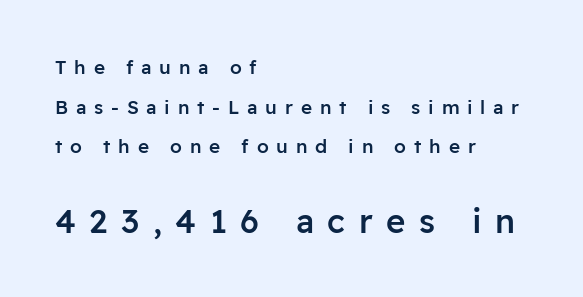
{"serif": "no", "italic": "no", "bold": "semi", "weight": "semibold", "width": "normal", "stroke_contrast": "low", "x_height": "medium", "monospaced": "no", "underline": "no", "align": "left", "line_spacing": "loose", "line_spacing_ratio": 2.08, "letter_spacing": "wide", "letter_spacing_em": 0.41, "larger_block": "second", "size_ratio": 1.74, "glyph_px": 33}
